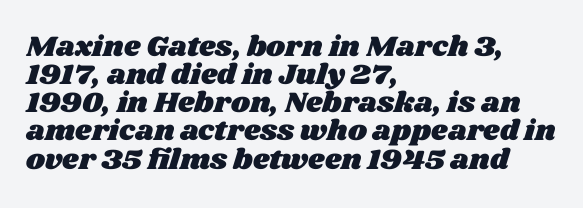
{"width": "wide", "stroke_contrast": "medium", "x_height": "large", "monospaced": "no", "underline": "no", "align": "left", "line_spacing": "tight", "line_spacing_ratio": 0.97, "letter_spacing": "normal", "letter_spacing_em": 0.0, "glyph_px": 29}
